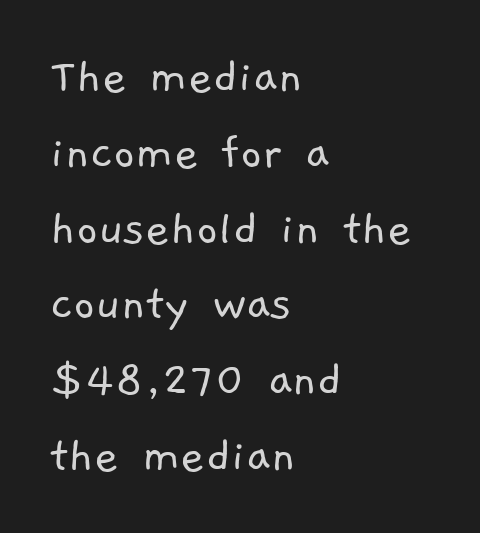
The image shows 53 px light sans-serif type; set left-aligned, normal line spacing (1.43x), normal letter spacing, not underlined; low stroke contrast and a medium x-height.
